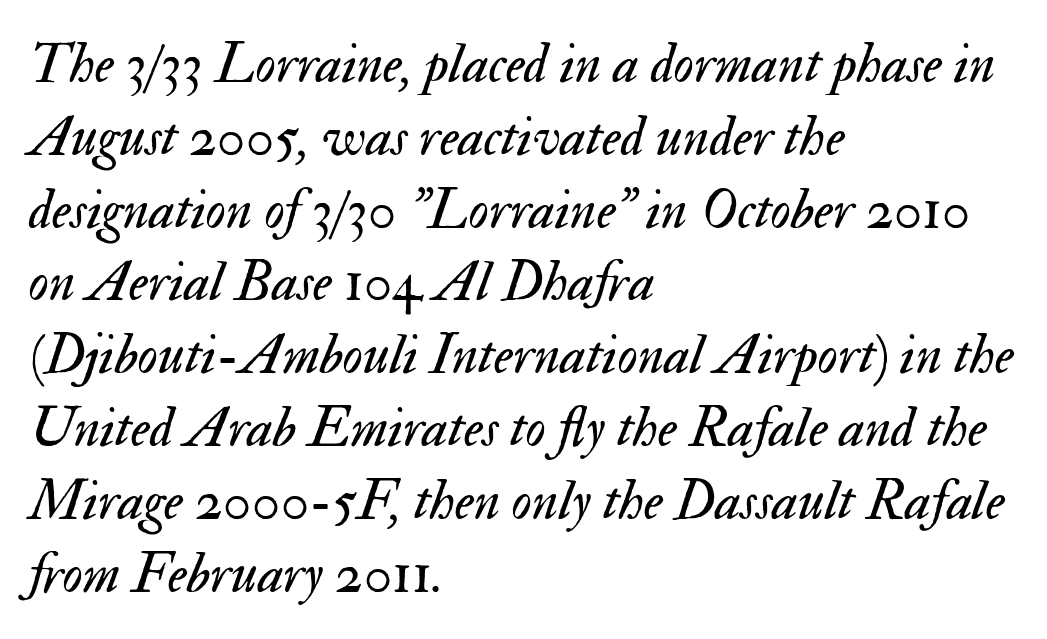
These lines keep a tight, regular rhythm from letter to letter. Layout note: lines flush left. Nothing heavy about these letters — not bold at all. Vertical spacing — default.
